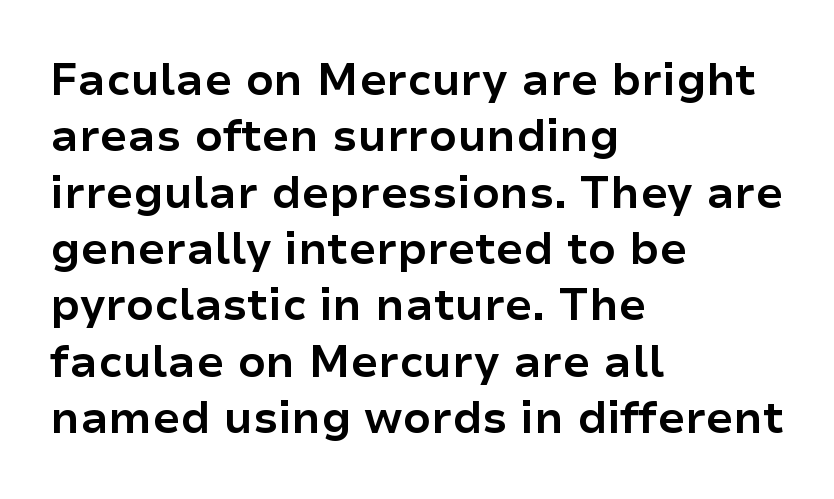
Q: Is the text bold? A: Yes.
Q: Is the text italic (slanted)? A: No, it is upright.
Q: Is the typeface a serif or a sans-serif typeface? A: Sans-serif.
Q: Is the text underlined? A: No.
Q: How is the paragraph aligned? A: Left-aligned.
Q: Is the spacing between letters normal or unusually wide? A: Normal.
Q: Is the spacing between lines tight, normal or loose? A: Normal.
Q: Width (condensed, normal, or wide)? A: Normal.
Q: Stroke contrast? A: Low.
Q: x-height? A: Medium.
Q: Monospaced? A: No.
